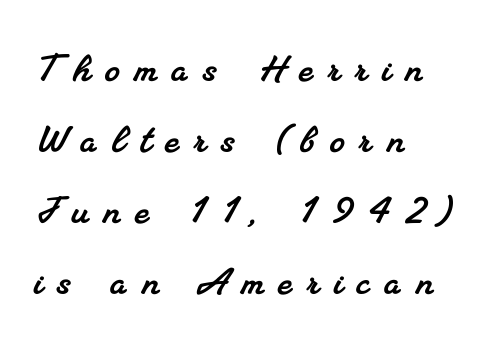
Q: Is the typeface a serif or a sans-serif typeface? A: Serif.
Q: Is the text underlined? A: No.
Q: How is the paragraph aligned? A: Left-aligned.
Q: Is the spacing between letters normal or unusually wide? A: Unusually wide.
Q: Is the spacing between lines tight, normal or loose? A: Normal.
Q: Width (condensed, normal, or wide)? A: Normal.
Q: Stroke contrast? A: Medium.
Q: x-height? A: Small.
Q: Monospaced? A: No.
